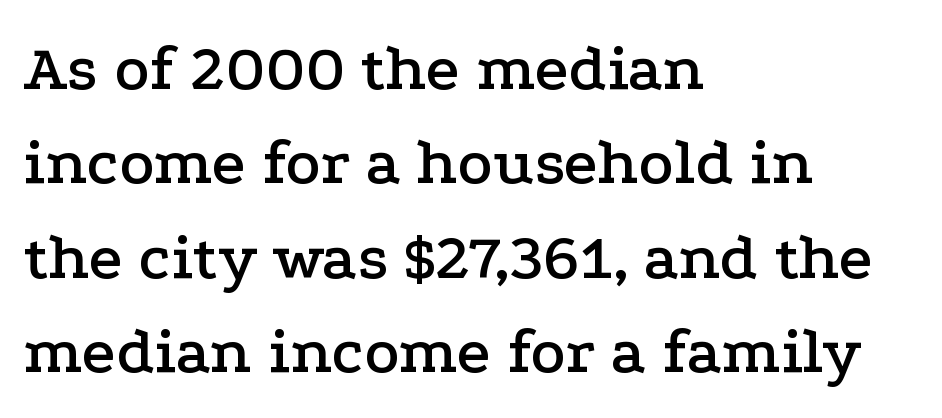
{"serif": "yes", "italic": "no", "width": "wide", "stroke_contrast": "low", "x_height": "medium", "monospaced": "no", "underline": "no", "align": "left", "line_spacing": "normal", "line_spacing_ratio": 1.43, "letter_spacing": "normal", "letter_spacing_em": 0.0, "glyph_px": 66}
